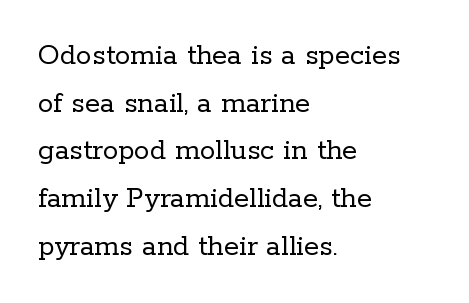
{"serif": "yes", "italic": "no", "bold": "no", "weight": "regular", "width": "normal", "stroke_contrast": "low", "x_height": "medium", "monospaced": "no", "underline": "no", "align": "left", "line_spacing": "normal", "line_spacing_ratio": 1.54, "letter_spacing": "normal", "letter_spacing_em": 0.0, "glyph_px": 31}
